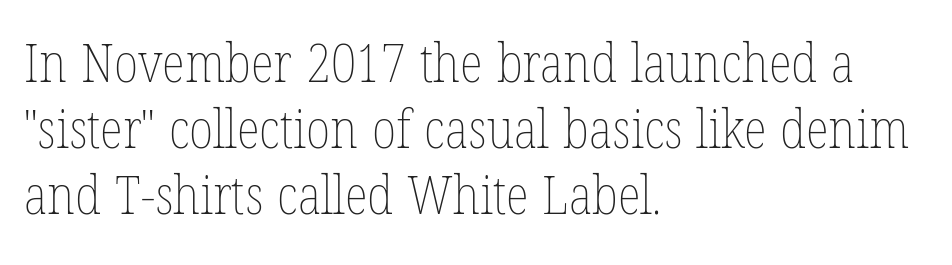
No extra tracking has been applied to these lines. The rendering uses natural spacing where letterforms have individual widths. These lines stack with their left ends in a neat column. The typesetting does not lean heavy: it is not bold. Lines of text with bare space underneath.
